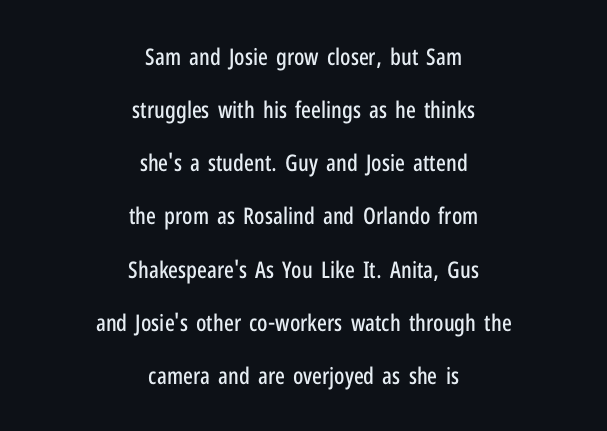
Q: Is the text italic (slanted)? A: No, it is upright.
Q: Is the text underlined? A: No.
Q: How is the paragraph aligned? A: Centered.
Q: Is the spacing between letters normal or unusually wide? A: Normal.
Q: Is the spacing between lines tight, normal or loose? A: Loose.
